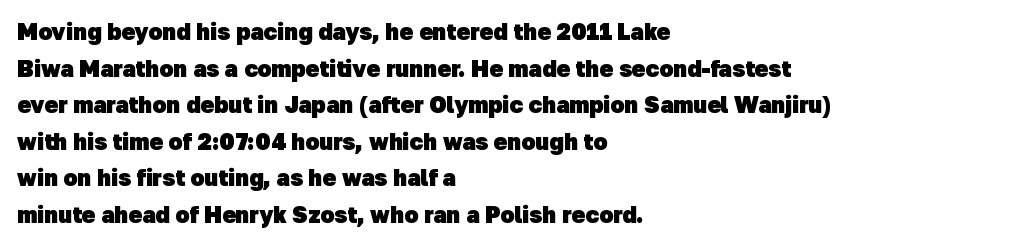
{"bold": "yes", "underline": "no", "align": "left", "line_spacing": "normal", "line_spacing_ratio": 1.59, "letter_spacing": "normal", "letter_spacing_em": 0.0, "glyph_px": 23}
